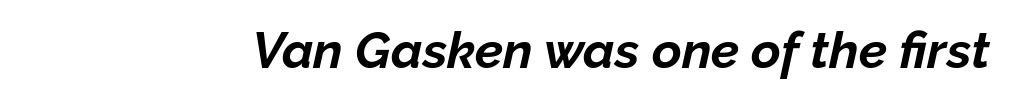
Q: Is the text bold? A: Yes.
Q: Is the text italic (slanted)? A: Yes, it leans right by about 12 degrees.
Q: Is the text underlined? A: No.
Q: Is the spacing between letters normal or unusually wide? A: Normal.
Q: Width (condensed, normal, or wide)? A: Normal.
Q: Stroke contrast? A: Low.
Q: x-height? A: Medium.
Q: Monospaced? A: No.
